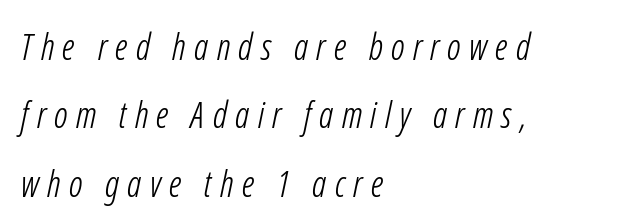
Q: Is the text bold? A: No.
Q: Is the typeface a serif or a sans-serif typeface? A: Sans-serif.
Q: Is the text underlined? A: No.
Q: How is the paragraph aligned? A: Left-aligned.
Q: Is the spacing between letters normal or unusually wide? A: Unusually wide.
Q: Is the spacing between lines tight, normal or loose? A: Loose.
Q: Width (condensed, normal, or wide)? A: Condensed.
Q: Stroke contrast? A: Low.
Q: x-height? A: Medium.
Q: Monospaced? A: No.
